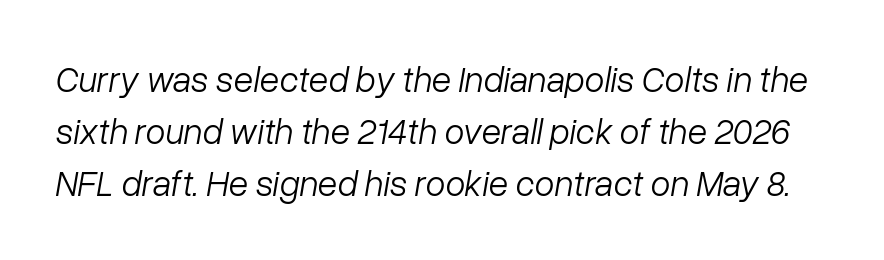
Q: Is the text bold? A: No.
Q: Is the text italic (slanted)? A: Yes, it leans right by about 10 degrees.
Q: Is the text underlined? A: No.
Q: Is the spacing between letters normal or unusually wide? A: Normal.
Q: Is the spacing between lines tight, normal or loose? A: Normal.
Q: Width (condensed, normal, or wide)? A: Normal.
Q: Stroke contrast? A: Low.
Q: x-height? A: Medium.
Q: Monospaced? A: No.
